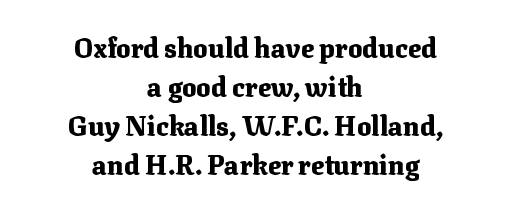
Q: Is the text bold? A: Yes.
Q: Is the text italic (slanted)? A: No, it is upright.
Q: Is the text underlined? A: No.
Q: How is the paragraph aligned? A: Centered.
Q: Is the spacing between letters normal or unusually wide? A: Normal.
Q: Is the spacing between lines tight, normal or loose? A: Normal.
